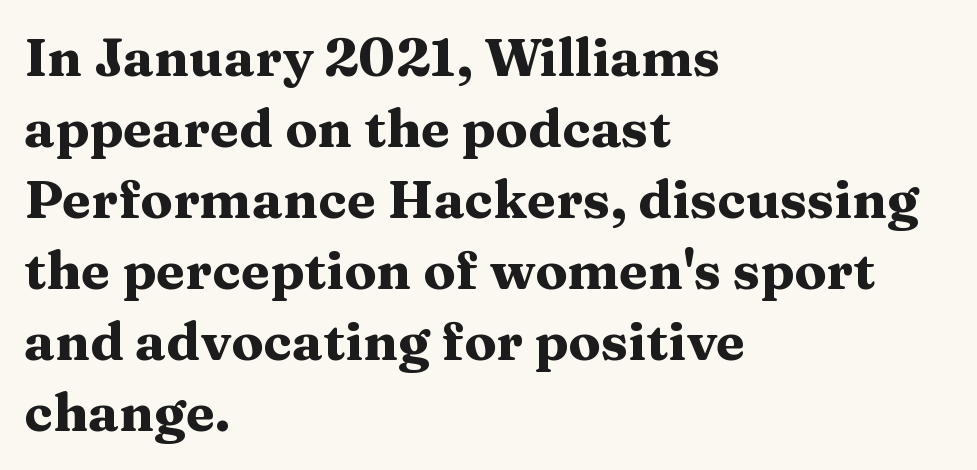
Character widths vary here, with narrow letters taking less room than wide ones. The rendering keeps characters at their native spacing. Each row of text sits above clean, open space. These lines stack with their left ends in a neat column.
